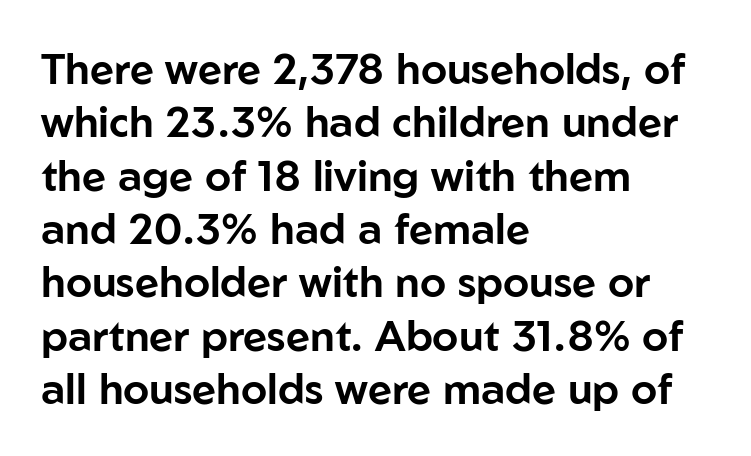
The image shows 42 px sans-serif type, upright; set left-aligned, normal line spacing (1.27x), normal letter spacing, not underlined; low stroke contrast and a medium x-height.
